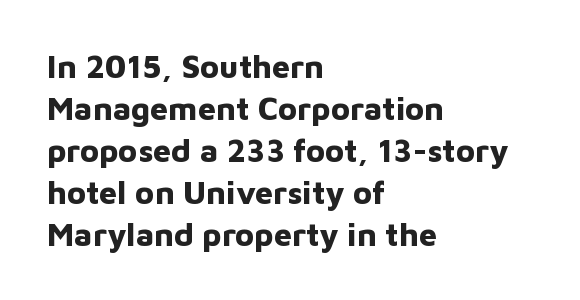
{"serif": "no", "italic": "no", "bold": "yes", "weight": "bold", "width": "normal", "stroke_contrast": "low", "x_height": "medium", "monospaced": "no", "underline": "no", "align": "left", "line_spacing": "normal", "line_spacing_ratio": 1.31, "letter_spacing": "normal", "letter_spacing_em": 0.0, "glyph_px": 32}
